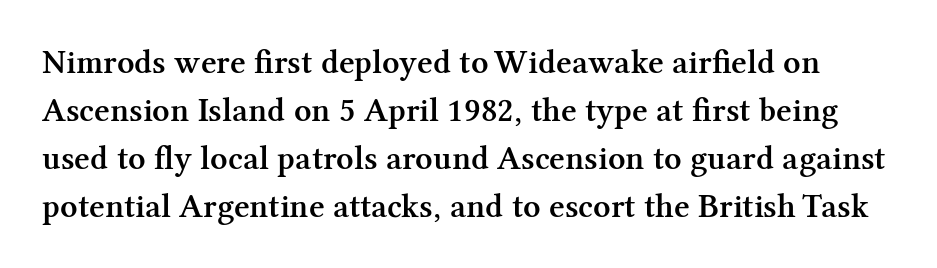
{"serif": "yes", "italic": "no", "bold": "semi", "weight": "semibold", "width": "normal", "stroke_contrast": "medium", "x_height": "medium", "monospaced": "no", "underline": "no", "line_spacing": "normal", "line_spacing_ratio": 1.41, "letter_spacing": "normal", "letter_spacing_em": 0.0, "glyph_px": 34}
